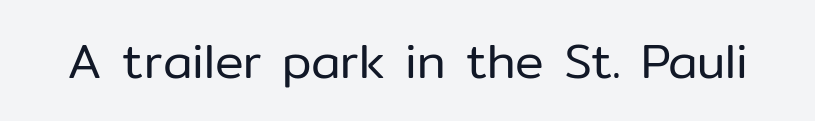
Q: Is the text bold? A: No.
Q: Is the text italic (slanted)? A: No, it is upright.
Q: Is the typeface a serif or a sans-serif typeface? A: Sans-serif.
Q: Is the text underlined? A: No.
Q: Is the spacing between letters normal or unusually wide? A: Normal.
Q: Width (condensed, normal, or wide)? A: Normal.
Q: Stroke contrast? A: Low.
Q: x-height? A: Medium.
Q: Monospaced? A: No.
